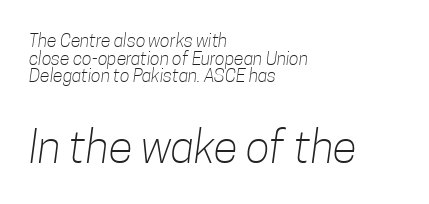
Q: Is the text bold? A: No.
Q: Is the typeface a serif or a sans-serif typeface? A: Sans-serif.
Q: Is the text underlined? A: No.
Q: How is the paragraph aligned? A: Left-aligned.
Q: Is the spacing between letters normal or unusually wide? A: Normal.
Q: Is the spacing between lines tight, normal or loose? A: Tight.
Q: Which block of text is set in a larger size, the first (top) or the second (bottom)? A: The second (bottom) one.
Q: Width (condensed, normal, or wide)? A: Condensed.
Q: Stroke contrast? A: Low.
Q: x-height? A: Medium.
Q: Monospaced? A: No.
